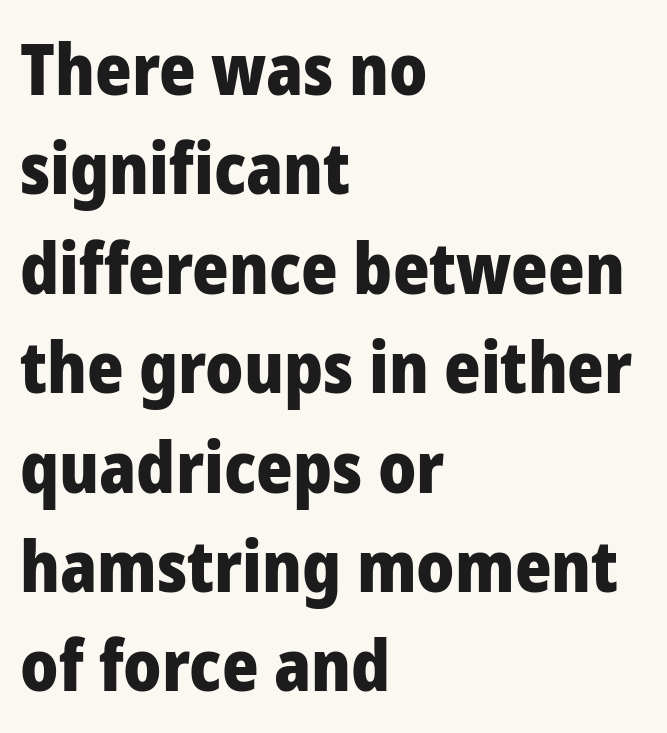
The image shows 70 px heavy sans-serif type, upright; set left-aligned, normal line spacing (1.42x), normal letter spacing, not underlined; low stroke contrast and a medium x-height.
